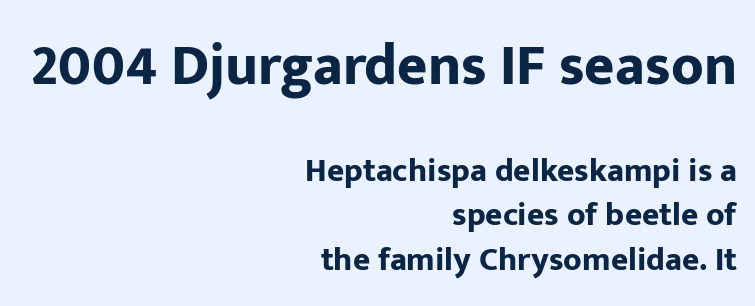
The image shows 58 px bold sans-serif type, upright; set right-aligned, normal line spacing (1.35x), normal letter spacing, not underlined; the first (top) block is 1.76x larger; low stroke contrast and a medium x-height.
